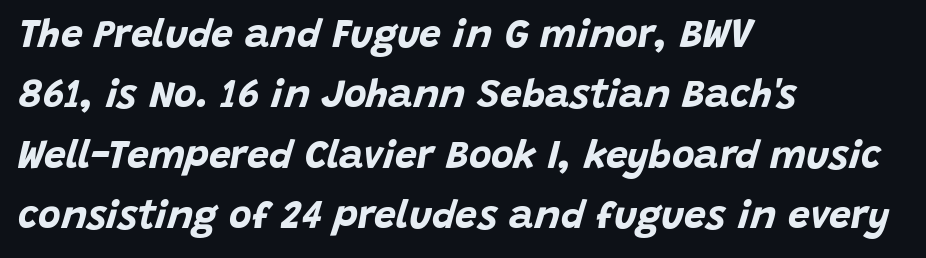
The image shows 39 px bold type, italic (leaning right); set left-aligned, normal line spacing (1.55x), normal letter spacing, not underlined; low stroke contrast and a large x-height.
